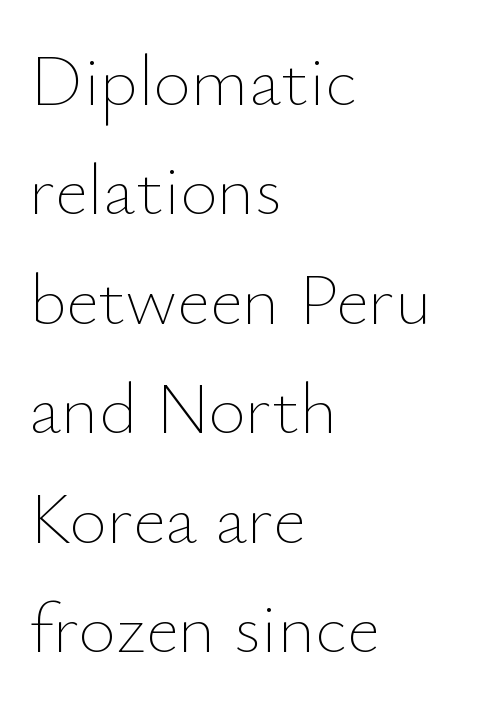
Q: Is the text bold? A: No.
Q: Is the text italic (slanted)? A: No, it is upright.
Q: Is the text underlined? A: No.
Q: How is the paragraph aligned? A: Left-aligned.
Q: Is the spacing between letters normal or unusually wide? A: Normal.
Q: Is the spacing between lines tight, normal or loose? A: Normal.
Q: Width (condensed, normal, or wide)? A: Normal.
Q: Stroke contrast? A: Low.
Q: x-height? A: Small.
Q: Monospaced? A: No.
